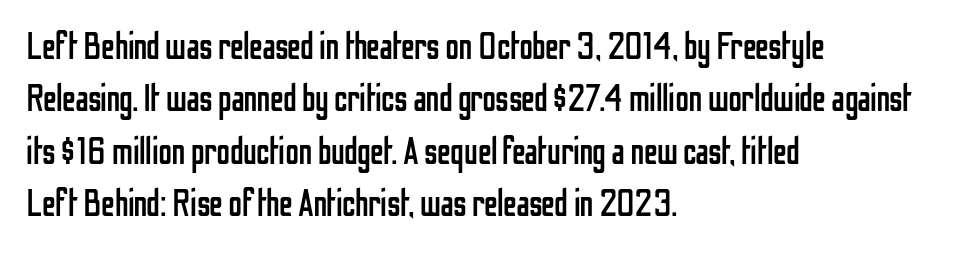
The image shows 38 px regular-weight, condensed sans-serif type, upright; set left-aligned, normal line spacing (1.38x), normal letter spacing, not underlined; low stroke contrast and a medium x-height.
